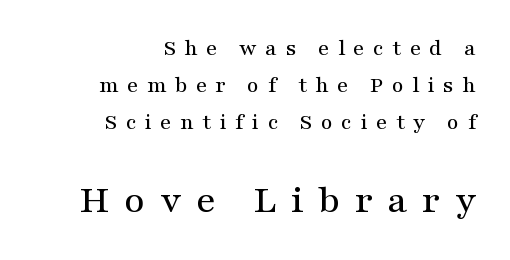
Q: Is the text italic (slanted)? A: No, it is upright.
Q: Is the typeface a serif or a sans-serif typeface? A: Serif.
Q: Is the text underlined? A: No.
Q: How is the paragraph aligned? A: Right-aligned.
Q: Is the spacing between letters normal or unusually wide? A: Unusually wide.
Q: Is the spacing between lines tight, normal or loose? A: Normal.
Q: Which block of text is set in a larger size, the first (top) or the second (bottom)? A: The second (bottom) one.
Q: Width (condensed, normal, or wide)? A: Wide.
Q: Stroke contrast? A: Medium.
Q: x-height? A: Medium.
Q: Monospaced? A: No.
